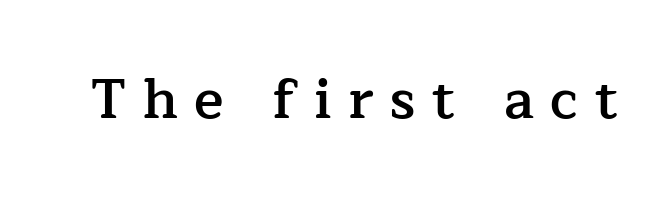
The image shows 55 px semibold serif type, upright; set unusually wide letter spacing (+0.3 em), not underlined; low stroke contrast and a medium x-height.
